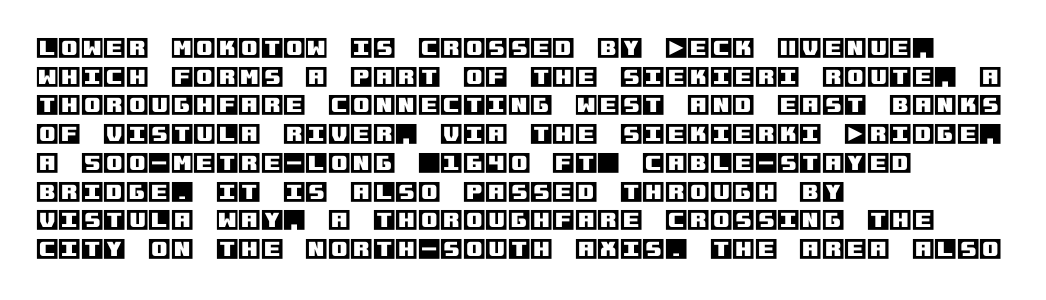
Quick note: not italic, upright. The letters sit at their default tracking, neither squeezed nor spread. The space between consecutive lines is moderate. This sample is left-justified, so line endings fall wherever the words run out. The string is rendered with underlining switched off.
